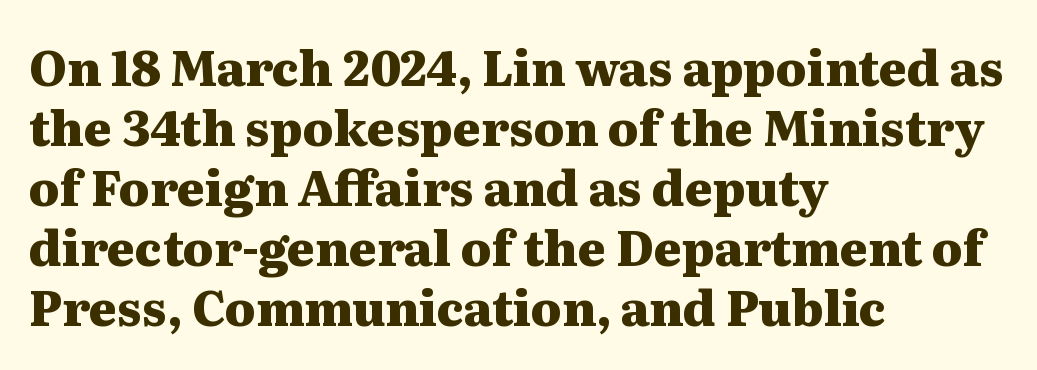
Q: Is the text bold? A: Yes.
Q: Is the text italic (slanted)? A: No, it is upright.
Q: Is the typeface a serif or a sans-serif typeface? A: Serif.
Q: Is the text underlined? A: No.
Q: How is the paragraph aligned? A: Left-aligned.
Q: Is the spacing between letters normal or unusually wide? A: Normal.
Q: Is the spacing between lines tight, normal or loose? A: Normal.
Q: Width (condensed, normal, or wide)? A: Wide.
Q: Stroke contrast? A: Medium.
Q: x-height? A: Medium.
Q: Monospaced? A: No.
